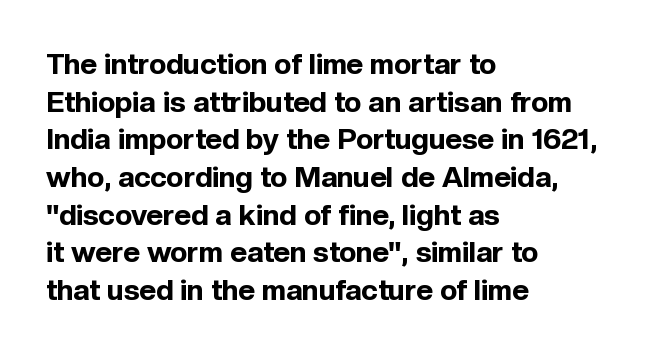
Q: Is the text bold? A: Yes.
Q: Is the text italic (slanted)? A: No, it is upright.
Q: Is the typeface a serif or a sans-serif typeface? A: Sans-serif.
Q: Is the text underlined? A: No.
Q: How is the paragraph aligned? A: Left-aligned.
Q: Is the spacing between letters normal or unusually wide? A: Normal.
Q: Is the spacing between lines tight, normal or loose? A: Normal.
Q: Width (condensed, normal, or wide)? A: Normal.
Q: x-height? A: Medium.
Q: Monospaced? A: No.
